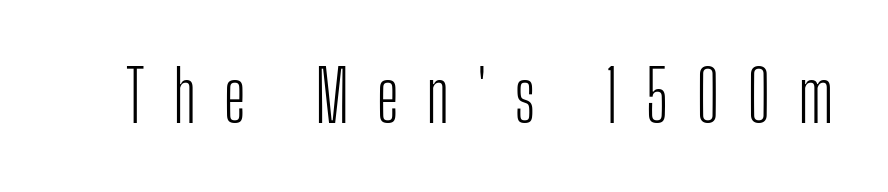
{"serif": "no", "italic": "no", "bold": "no", "weight": "light", "width": "condensed", "stroke_contrast": "low", "x_height": "medium", "monospaced": "no", "underline": "no", "letter_spacing": "wide", "letter_spacing_em": 0.39, "glyph_px": 70}
